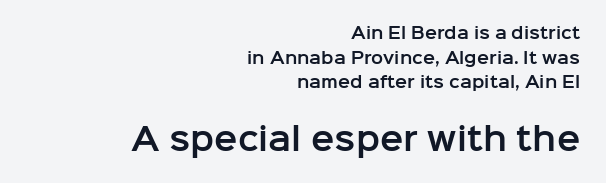
{"serif": "no", "italic": "no", "width": "normal", "stroke_contrast": "low", "x_height": "medium", "monospaced": "no", "underline": "no", "align": "right", "line_spacing": "normal", "line_spacing_ratio": 1.54, "letter_spacing": "normal", "letter_spacing_em": 0.0, "larger_block": "second", "size_ratio": 1.94, "glyph_px": 31}
